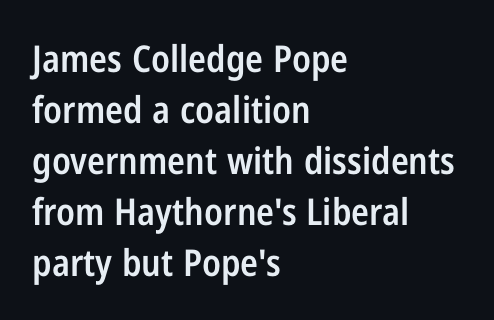
The image shows 37 px semibold, condensed sans-serif type, upright; set left-aligned, normal line spacing (1.38x), normal letter spacing, not underlined; low stroke contrast and a medium x-height.
